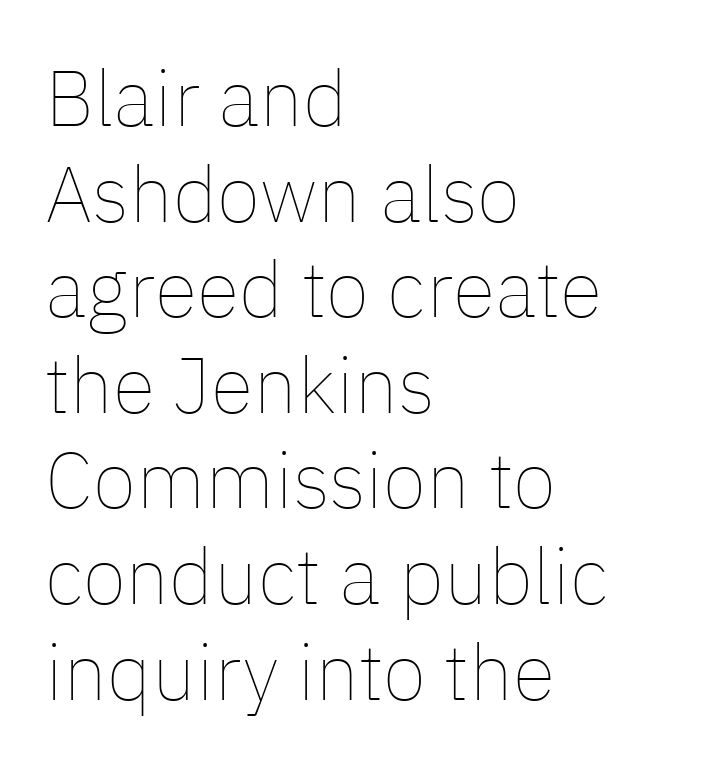
The image shows 79 px thin type, upright; set left-aligned, line spacing 1.21x, normal letter spacing, not underlined; low stroke contrast and a medium x-height.
